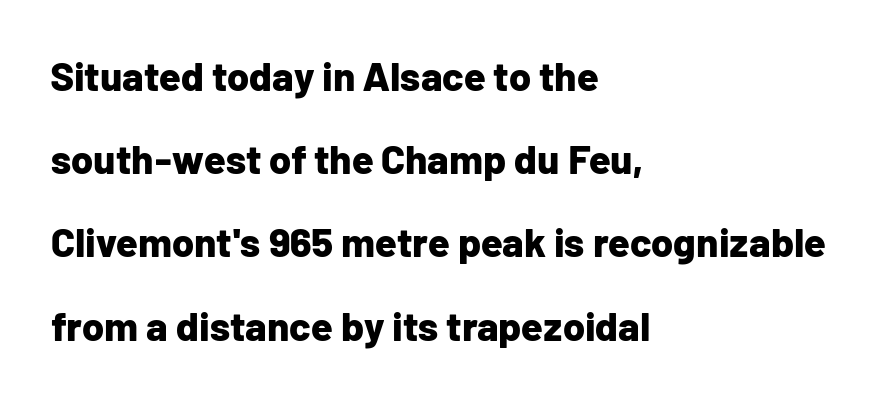
Q: Is the text bold? A: Yes.
Q: Is the text italic (slanted)? A: No, it is upright.
Q: Is the typeface a serif or a sans-serif typeface? A: Sans-serif.
Q: Is the text underlined? A: No.
Q: How is the paragraph aligned? A: Left-aligned.
Q: Is the spacing between letters normal or unusually wide? A: Normal.
Q: Is the spacing between lines tight, normal or loose? A: Loose.
Q: Width (condensed, normal, or wide)? A: Normal.
Q: Stroke contrast? A: Low.
Q: x-height? A: Medium.
Q: Monospaced? A: No.
